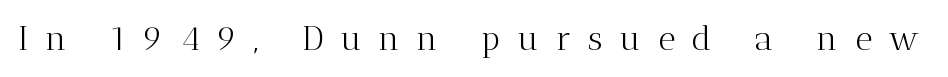
Q: Is the text bold? A: No.
Q: Is the text italic (slanted)? A: No, it is upright.
Q: Is the typeface a serif or a sans-serif typeface? A: Serif.
Q: Is the text underlined? A: No.
Q: Is the spacing between letters normal or unusually wide? A: Unusually wide.
Q: Width (condensed, normal, or wide)? A: Normal.
Q: Stroke contrast? A: Medium.
Q: x-height? A: Medium.
Q: Monospaced? A: No.
